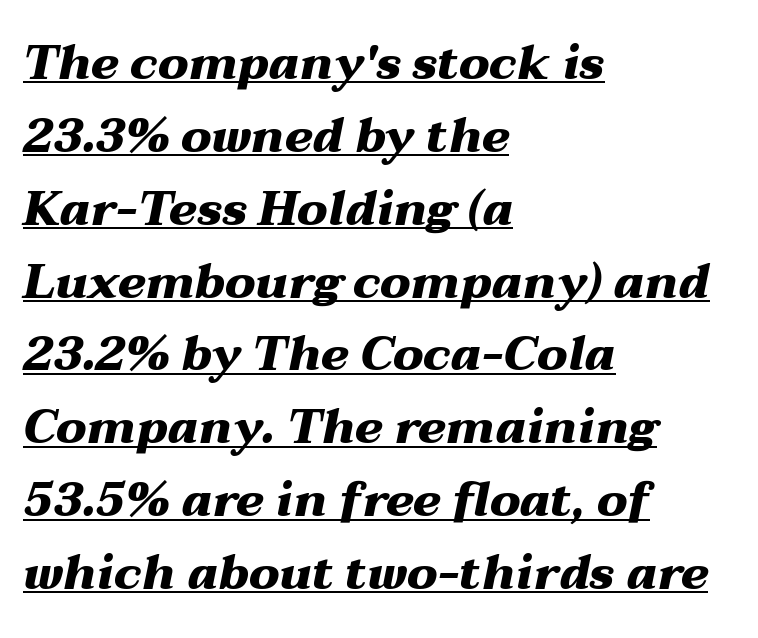
The image shows 47 px heavy, wide type, italic (leaning right); set left-aligned, normal line spacing (1.55x), normal letter spacing, underlined; medium stroke contrast and a medium x-height.
